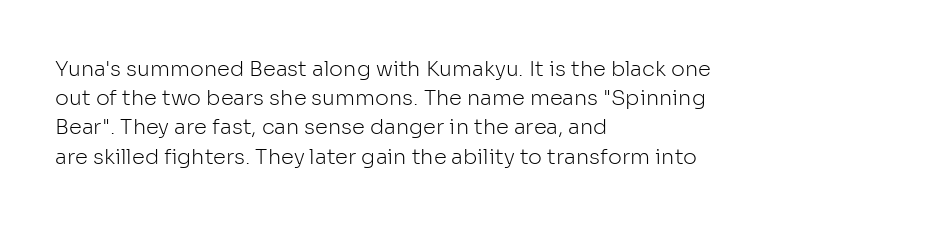
Tracking here is standard; glyphs follow each other at the usual distance. Heft: none added — not bold. These lines are set flush left with a ragged right edge. The letters stand straight up with perfectly vertical stems. Has an underline been added? It has not.
